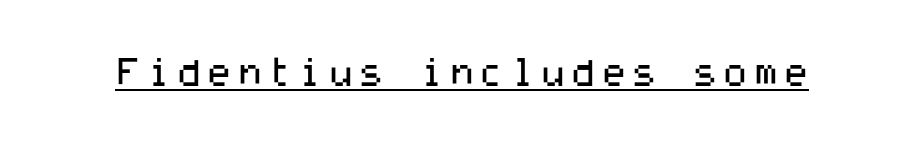
Q: Is the text bold? A: No.
Q: Is the text italic (slanted)? A: No, it is upright.
Q: Is the typeface a serif or a sans-serif typeface? A: Sans-serif.
Q: Is the text underlined? A: Yes.
Q: Width (condensed, normal, or wide)? A: Wide.
Q: Stroke contrast? A: Medium.
Q: x-height? A: Medium.
